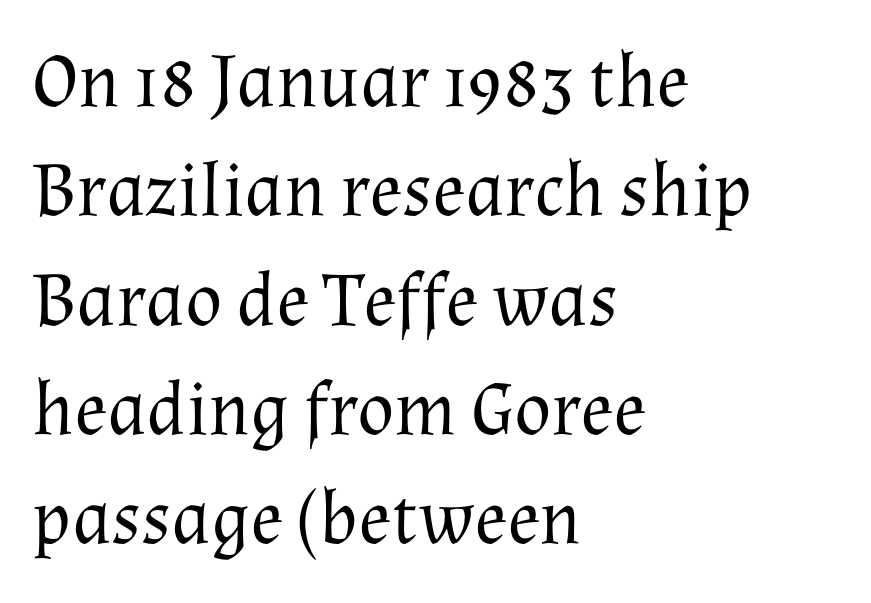
The image shows 77 px regular-weight serif type, upright; set left-aligned, normal line spacing (1.42x), normal letter spacing, not underlined; medium stroke contrast and a medium x-height.
